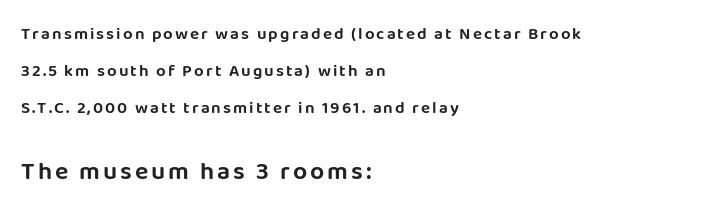
Two sizes are in play, and the larger belongs to the second block. Students, observe: this is what heavily led, spacious text looks like. Reading down the block, your eye returns to a fixed left position each line. The foot of each line stays bare and open.
